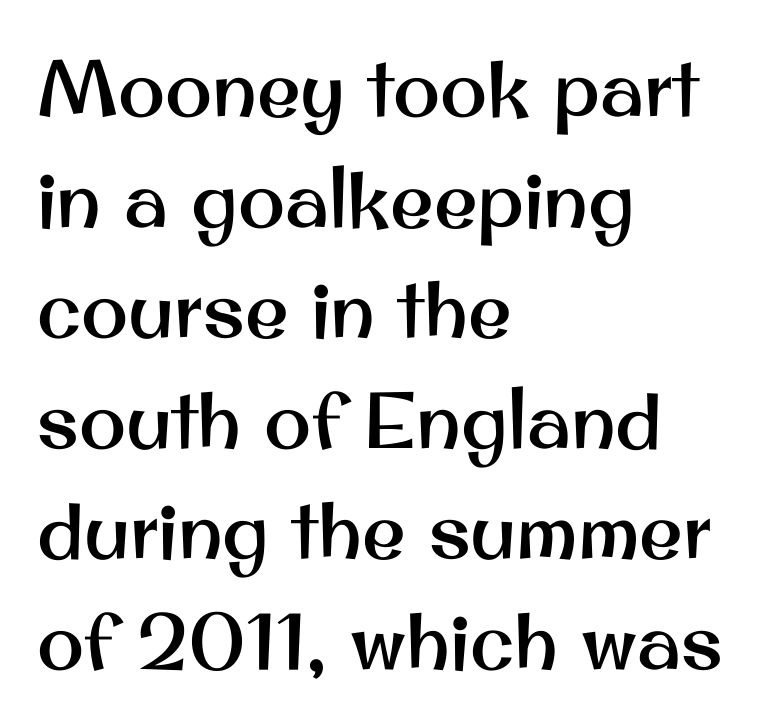
Q: Is the text italic (slanted)? A: No, it is upright.
Q: Is the typeface a serif or a sans-serif typeface? A: Sans-serif.
Q: Is the text underlined? A: No.
Q: How is the paragraph aligned? A: Left-aligned.
Q: Is the spacing between letters normal or unusually wide? A: Normal.
Q: Is the spacing between lines tight, normal or loose? A: Normal.
Q: Width (condensed, normal, or wide)? A: Normal.
Q: Stroke contrast? A: Medium.
Q: x-height? A: Small.
Q: Monospaced? A: No.
